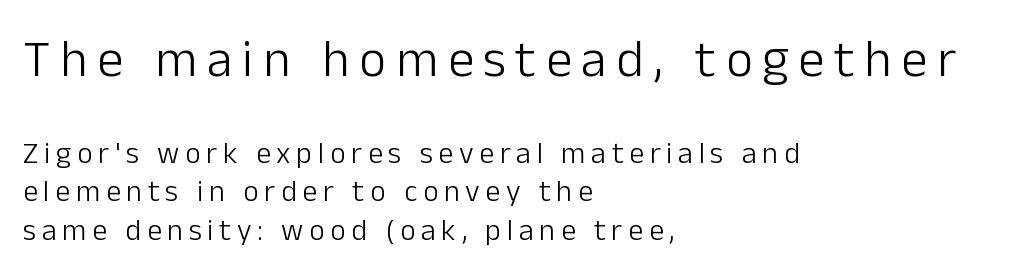
Q: Is the text bold? A: No.
Q: Is the text italic (slanted)? A: No, it is upright.
Q: Is the typeface a serif or a sans-serif typeface? A: Sans-serif.
Q: Is the text underlined? A: No.
Q: How is the paragraph aligned? A: Left-aligned.
Q: Is the spacing between lines tight, normal or loose? A: Normal.
Q: Which block of text is set in a larger size, the first (top) or the second (bottom)? A: The first (top) one.
Q: Width (condensed, normal, or wide)? A: Normal.
Q: Stroke contrast? A: Low.
Q: x-height? A: Medium.
Q: Monospaced? A: No.
